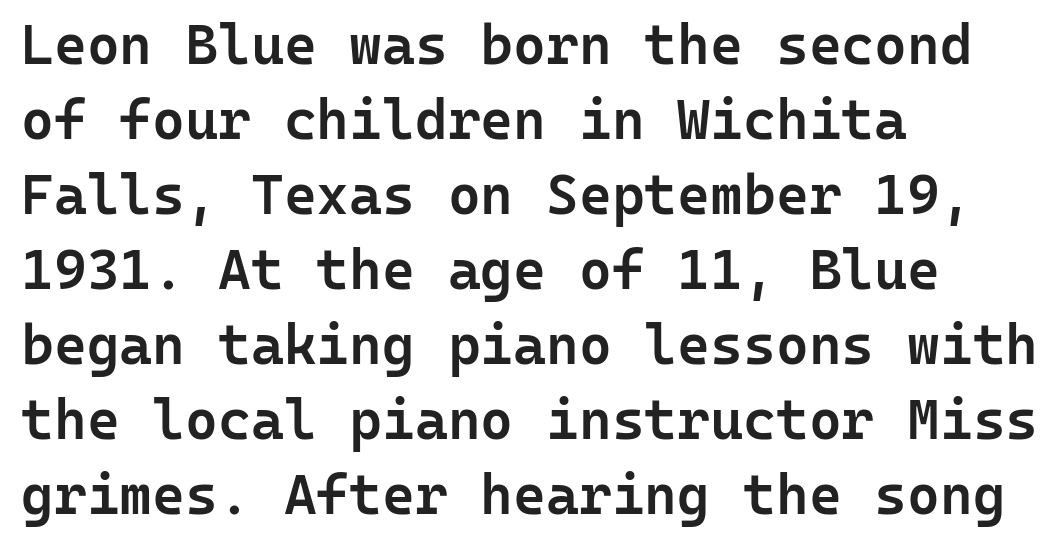
{"serif": "no", "italic": "no", "bold": "semi", "weight": "semibold", "width": "normal", "stroke_contrast": "low", "x_height": "medium", "monospaced": "yes", "underline": "no", "align": "left", "line_spacing": "normal", "line_spacing_ratio": 1.34, "letter_spacing": "normal", "letter_spacing_em": 0.0, "glyph_px": 56}
